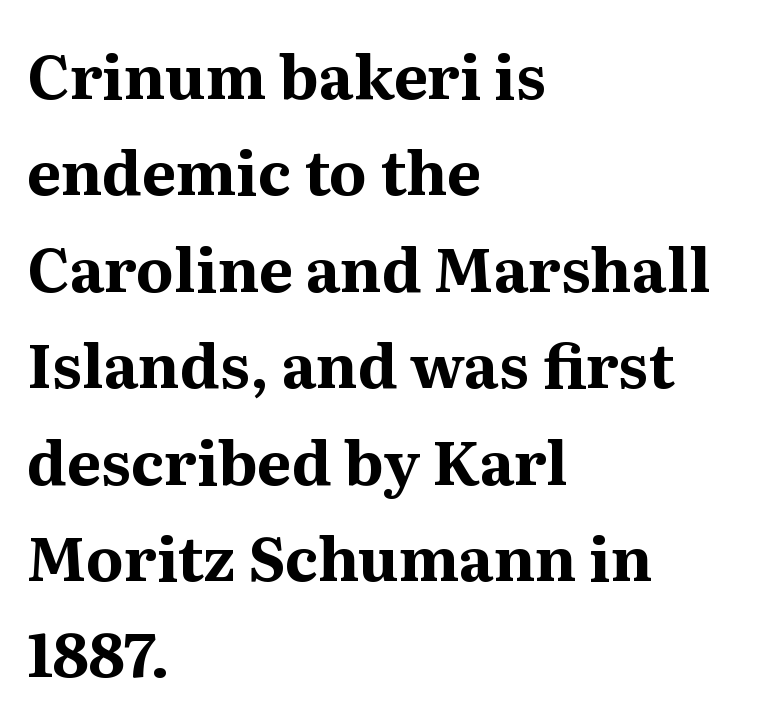
Q: Is the text bold? A: Yes.
Q: Is the text italic (slanted)? A: No, it is upright.
Q: Is the typeface a serif or a sans-serif typeface? A: Serif.
Q: Is the text underlined? A: No.
Q: How is the paragraph aligned? A: Left-aligned.
Q: Is the spacing between letters normal or unusually wide? A: Normal.
Q: Is the spacing between lines tight, normal or loose? A: Normal.
Q: Width (condensed, normal, or wide)? A: Normal.
Q: Stroke contrast? A: Medium.
Q: x-height? A: Medium.
Q: Monospaced? A: No.
